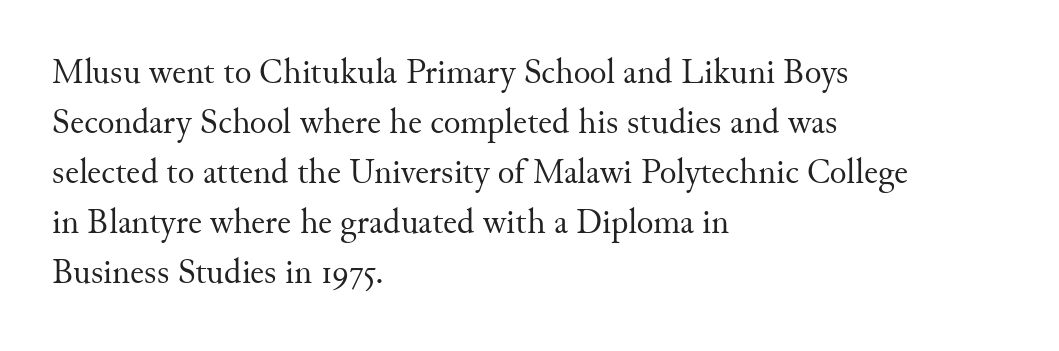
Underline: absent. The type family on display is of the serif kind. Inter-character spacing is left at the font's built-in metrics. Is this a fixed-width face? No — the glyphs have proportional, varying widths.
